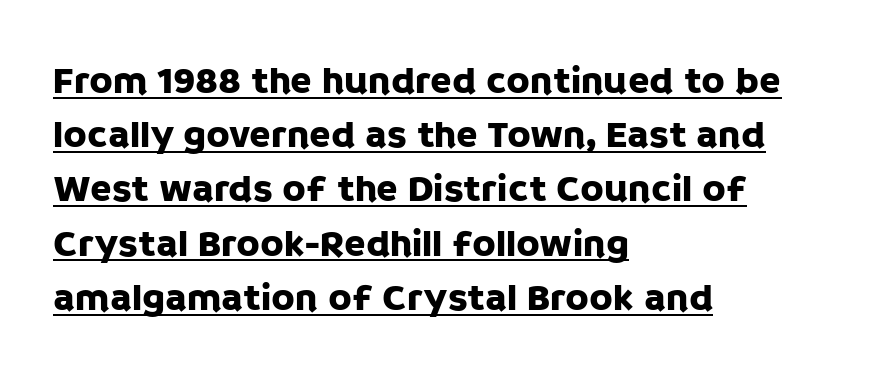
Q: Is the text italic (slanted)? A: No, it is upright.
Q: Is the typeface a serif or a sans-serif typeface? A: Sans-serif.
Q: Is the text underlined? A: Yes.
Q: How is the paragraph aligned? A: Left-aligned.
Q: Is the spacing between letters normal or unusually wide? A: Normal.
Q: Is the spacing between lines tight, normal or loose? A: Normal.
Q: Width (condensed, normal, or wide)? A: Normal.
Q: Stroke contrast? A: Low.
Q: x-height? A: Large.
Q: Monospaced? A: No.
